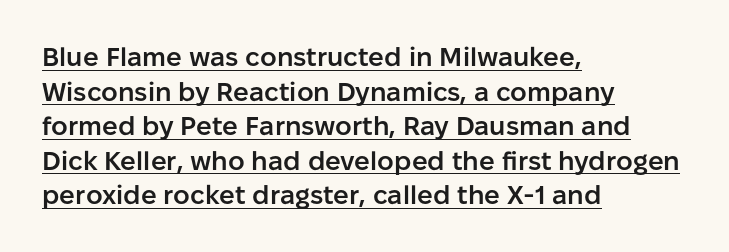
Q: Is the text bold? A: Semi-bold.
Q: Is the text italic (slanted)? A: No, it is upright.
Q: Is the text underlined? A: Yes.
Q: How is the paragraph aligned? A: Left-aligned.
Q: Is the spacing between letters normal or unusually wide? A: Normal.
Q: Is the spacing between lines tight, normal or loose? A: Normal.
